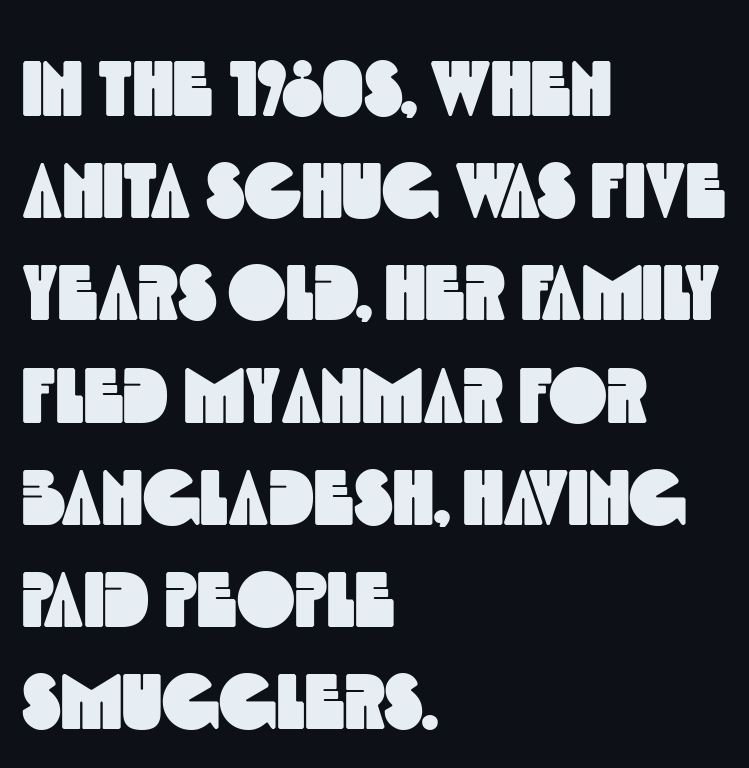
The image shows 78 px condensed sans-serif type; set left-aligned, normal line spacing (1.31x), normal letter spacing, not underlined; a large x-height.
